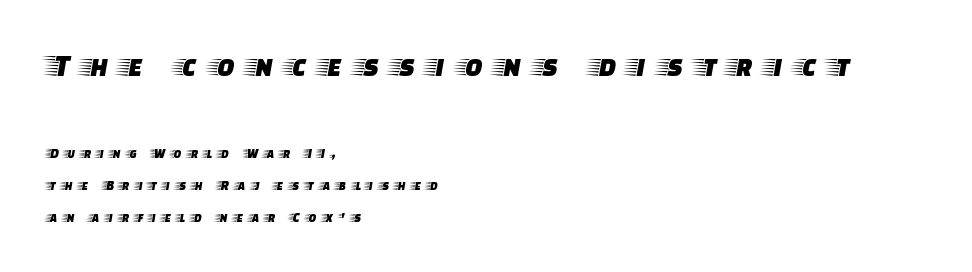
Block one is the big one; block two sits smaller underneath. In terms of leading, this rendering errs on the spacious side. The foot of each line stays bare and open. The lines are quadded left.
